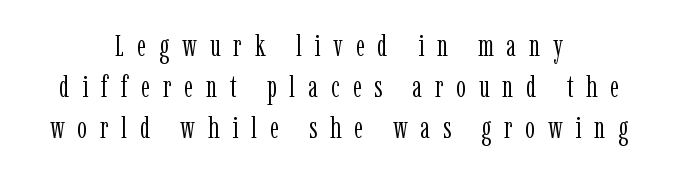
Italic? Not at all — the glyphs are vertical. The letters advance in unequal steps, a hallmark of proportional type. A serif font was chosen for this passage. Normally led — the rows are evenly, conventionally spaced. Unmarked baselines from the first word to the last.
